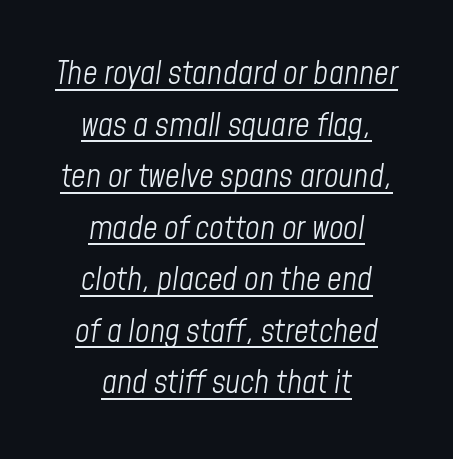
The image shows 32 px light, condensed type, italic (leaning right); set centered, normal line spacing (1.61x), normal letter spacing, underlined; low stroke contrast and a medium x-height.
